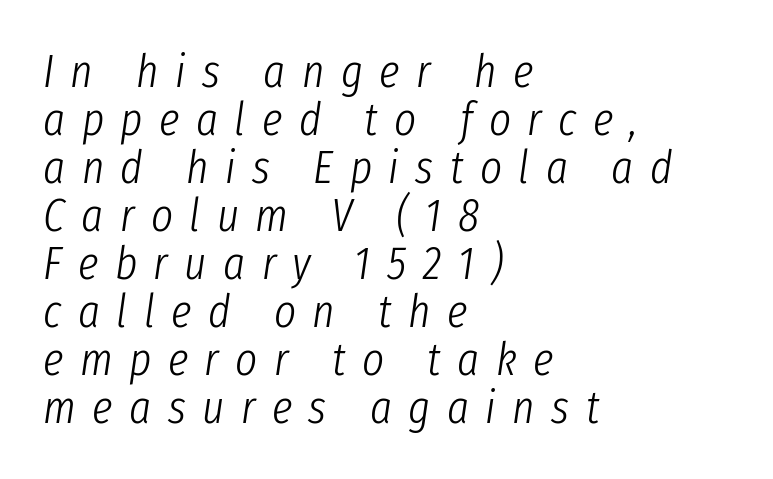
{"italic": "yes", "lean": "right", "slant_degrees": 8, "bold": "no", "weight": "light", "width": "condensed", "stroke_contrast": "low", "x_height": "medium", "monospaced": "no", "underline": "no", "align": "left", "line_spacing": "tight", "line_spacing_ratio": 1.02, "letter_spacing": "wide", "letter_spacing_em": 0.35, "glyph_px": 47}
